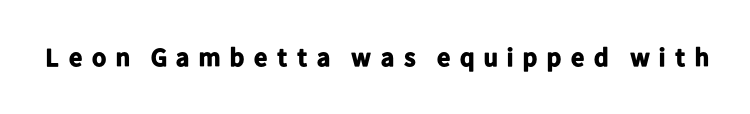
Q: Is the text bold? A: Yes.
Q: Is the text italic (slanted)? A: No, it is upright.
Q: Is the text underlined? A: No.
Q: Is the spacing between letters normal or unusually wide? A: Unusually wide.
